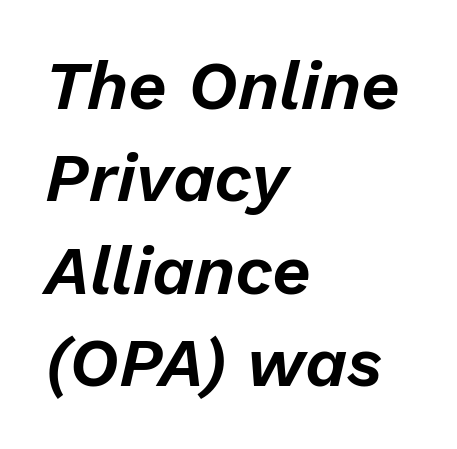
{"italic": "yes", "lean": "right", "slant_degrees": 13, "width": "normal", "stroke_contrast": "low", "x_height": "medium", "monospaced": "no", "underline": "no", "align": "left", "line_spacing": "normal", "line_spacing_ratio": 1.36, "letter_spacing": "normal", "letter_spacing_em": 0.0, "glyph_px": 68}
